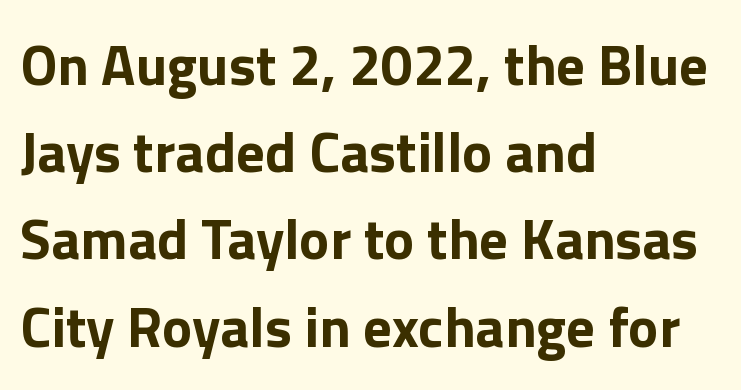
Q: Is the text bold? A: Yes.
Q: Is the text italic (slanted)? A: No, it is upright.
Q: Is the typeface a serif or a sans-serif typeface? A: Sans-serif.
Q: Is the text underlined? A: No.
Q: How is the paragraph aligned? A: Left-aligned.
Q: Is the spacing between letters normal or unusually wide? A: Normal.
Q: Is the spacing between lines tight, normal or loose? A: Normal.
Q: Width (condensed, normal, or wide)? A: Normal.
Q: x-height? A: Medium.
Q: Monospaced? A: No.
